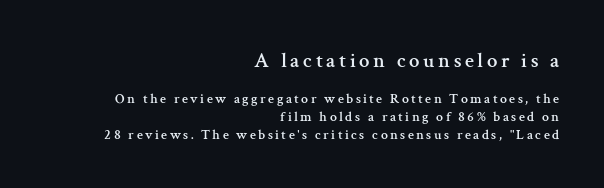
The image shows 21 px text type, upright; set right-aligned, normal line spacing (1.26x), not underlined; the first (top) block is 1.5x larger.
